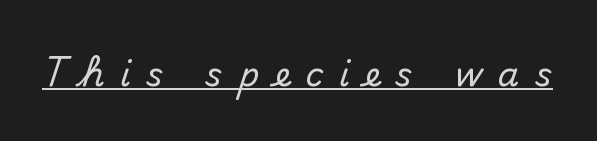
The image shows 34 px sans-serif type; set unusually wide letter spacing (+0.46 em), underlined; medium stroke contrast and a small x-height.
